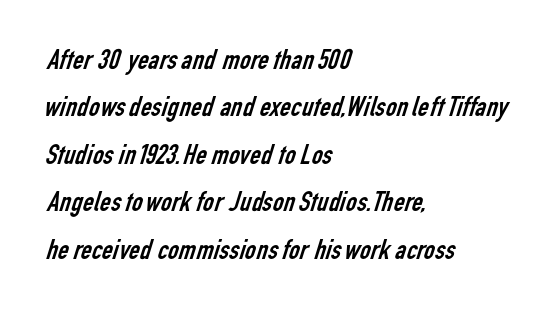
The image shows 30 px regular-weight, condensed sans-serif type; set left-aligned, normal line spacing (1.58x), normal letter spacing, not underlined; low stroke contrast and a medium x-height.
